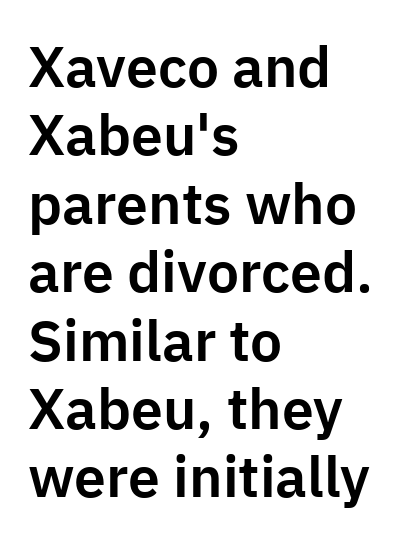
The face used here is a sans, in the tradition of grotesques and geometrics. Character widths vary here, with narrow letters taking less room than wide ones. These lines stack with their left ends in a neat column. In terms of posture, this sample is upright. Default kerning and tracking; the words read as compact shapes.
